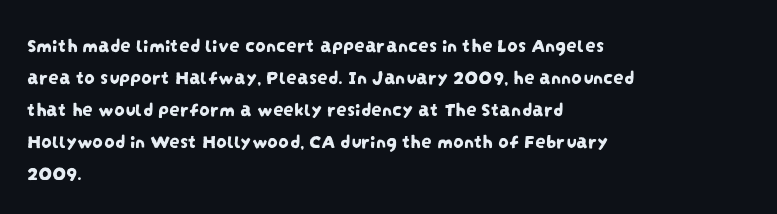
The image shows 21 px text type; set left-aligned, normal line spacing (1.52x), normal letter spacing, not underlined.
